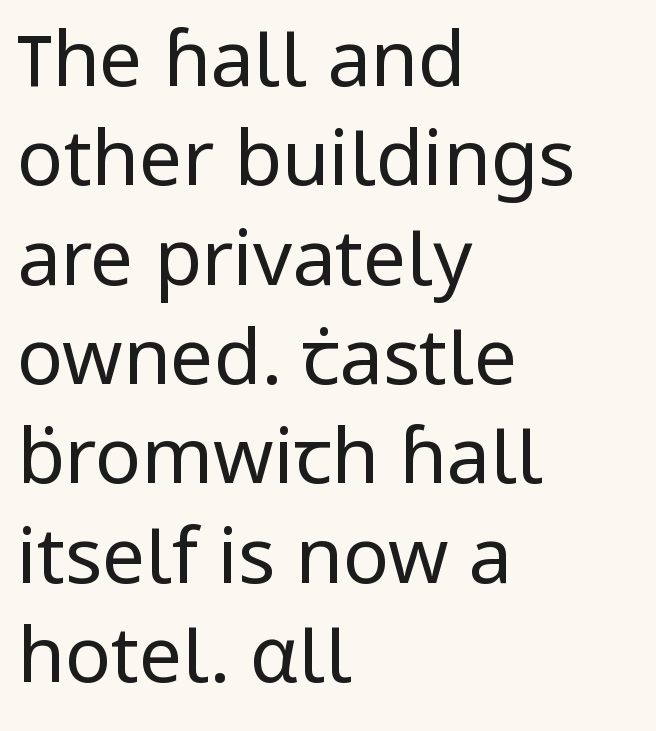
The image shows 77 px regular-weight sans-serif type, upright; set left-aligned, normal line spacing (1.29x), normal letter spacing, not underlined; low stroke contrast and a medium x-height.
